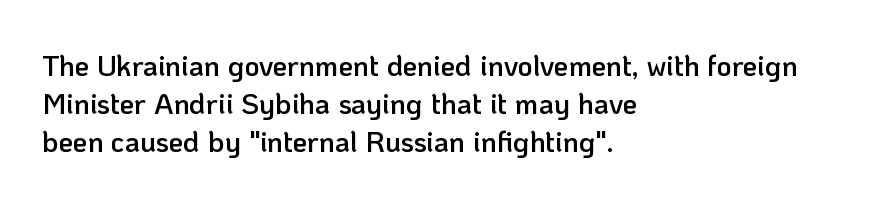
{"serif": "no", "italic": "no", "bold": "semi", "weight": "semibold", "width": "normal", "stroke_contrast": "low", "x_height": "medium", "monospaced": "no", "underline": "no", "align": "left", "line_spacing": "normal", "line_spacing_ratio": 1.31, "letter_spacing": "normal", "letter_spacing_em": 0.0, "glyph_px": 29}
